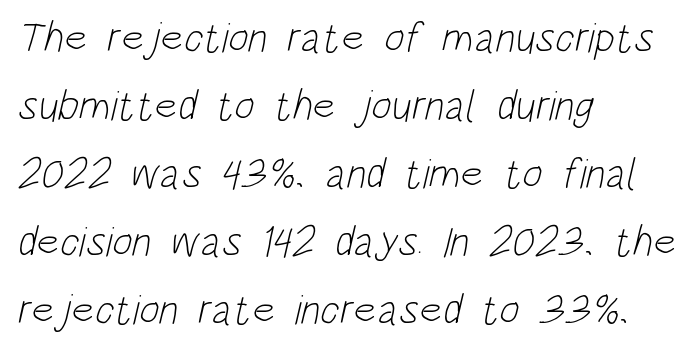
Q: Is the text bold? A: No.
Q: Is the typeface a serif or a sans-serif typeface? A: Sans-serif.
Q: Is the text underlined? A: No.
Q: How is the paragraph aligned? A: Left-aligned.
Q: Is the spacing between letters normal or unusually wide? A: Normal.
Q: Is the spacing between lines tight, normal or loose? A: Normal.
Q: Width (condensed, normal, or wide)? A: Condensed.
Q: Stroke contrast? A: Low.
Q: x-height? A: Large.
Q: Monospaced? A: No.
